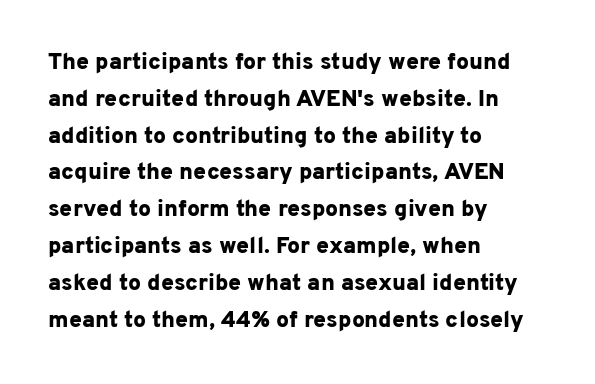
{"italic": "no", "bold": "yes", "underline": "no", "align": "left", "line_spacing": "normal", "line_spacing_ratio": 1.6, "letter_spacing": "normal", "letter_spacing_em": 0.0, "glyph_px": 23}
